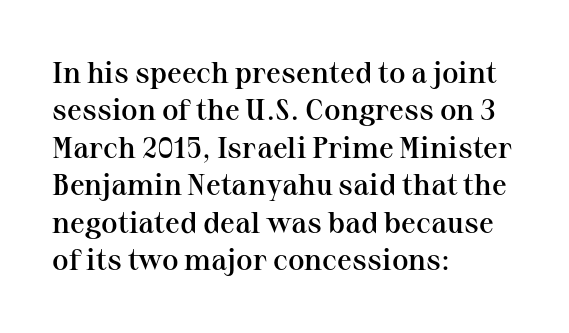
The image shows 30 px semibold serif type, upright; set left-aligned, normal line spacing (1.25x), normal letter spacing, not underlined; medium stroke contrast and a medium x-height.
